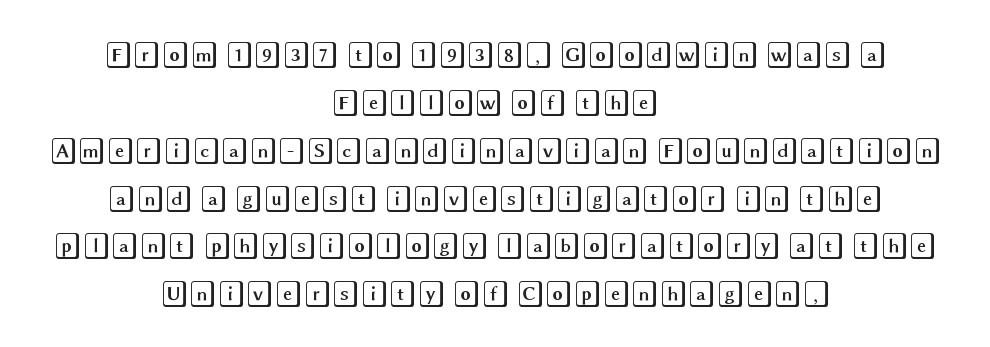
{"italic": "no", "underline": "no", "align": "center", "line_spacing_ratio": 1.84, "letter_spacing": "normal", "letter_spacing_em": 0.0, "glyph_px": 26}
